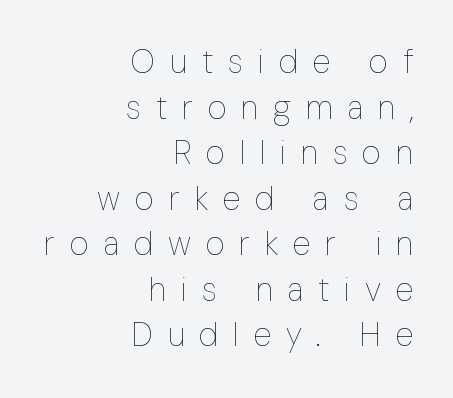
The image shows 33 px thin, condensed type, upright; set right-aligned, normal line spacing (1.38x), unusually wide letter spacing (+0.45 em), not underlined; low stroke contrast and a medium x-height.
